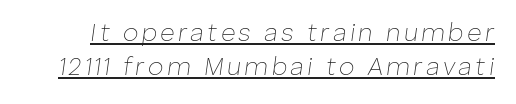
The typesetter has applied underlining to the passage shown. Characters are canted at an angle relative to the baseline's perpendicular. In terms of leading, this rendering sits right in the middle. The cut favours lightness, reaching ordinary text weight at its darkest.
